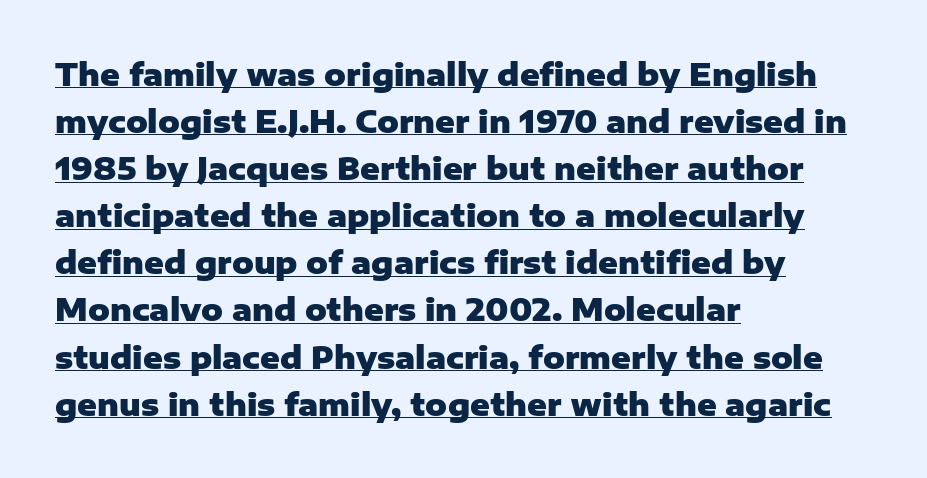
The image shows 30 px heavy sans-serif type, upright; set left-aligned, normal line spacing (1.57x), normal letter spacing, underlined; low stroke contrast and a medium x-height.
